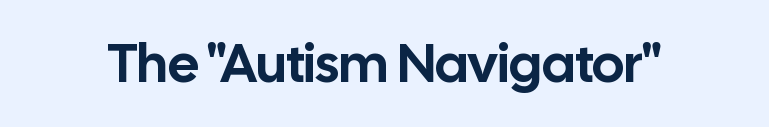
The image shows 54 px sans-serif type, upright; set normal letter spacing, not underlined; low stroke contrast and a medium x-height.
